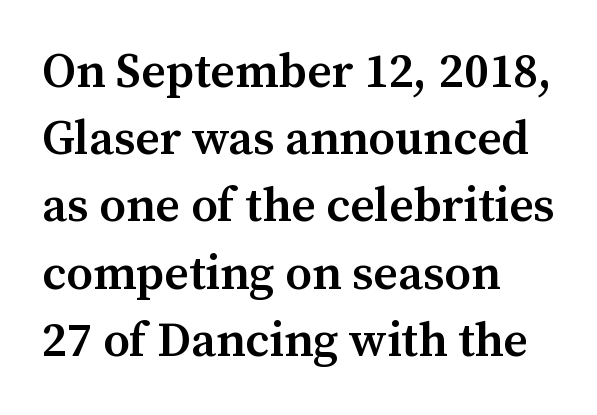
The image shows 48 px semibold serif type, upright; set left-aligned, normal line spacing (1.4x), normal letter spacing, not underlined; medium stroke contrast and a medium x-height.
